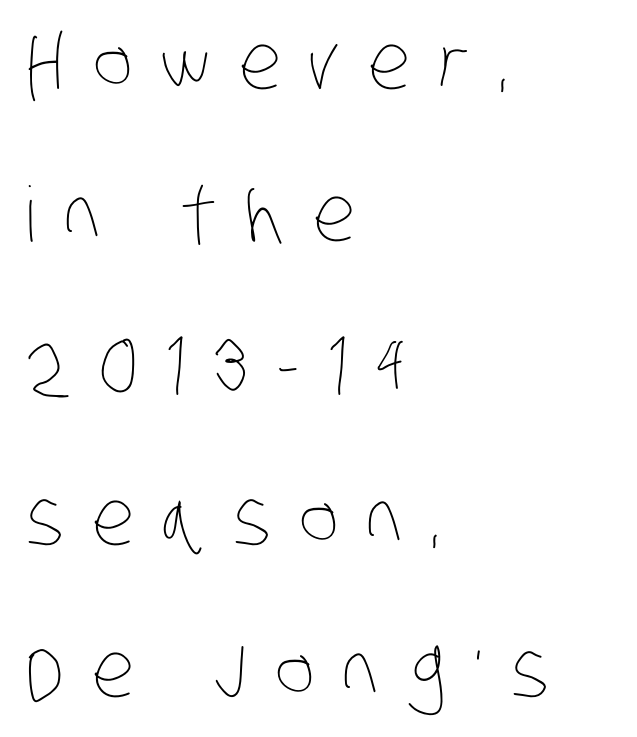
Q: Is the text bold? A: No.
Q: Is the text underlined? A: No.
Q: How is the paragraph aligned? A: Left-aligned.
Q: Is the spacing between letters normal or unusually wide? A: Unusually wide.
Q: Is the spacing between lines tight, normal or loose? A: Loose.
Q: Width (condensed, normal, or wide)? A: Condensed.
Q: Stroke contrast? A: Low.
Q: x-height? A: Large.
Q: Monospaced? A: No.
